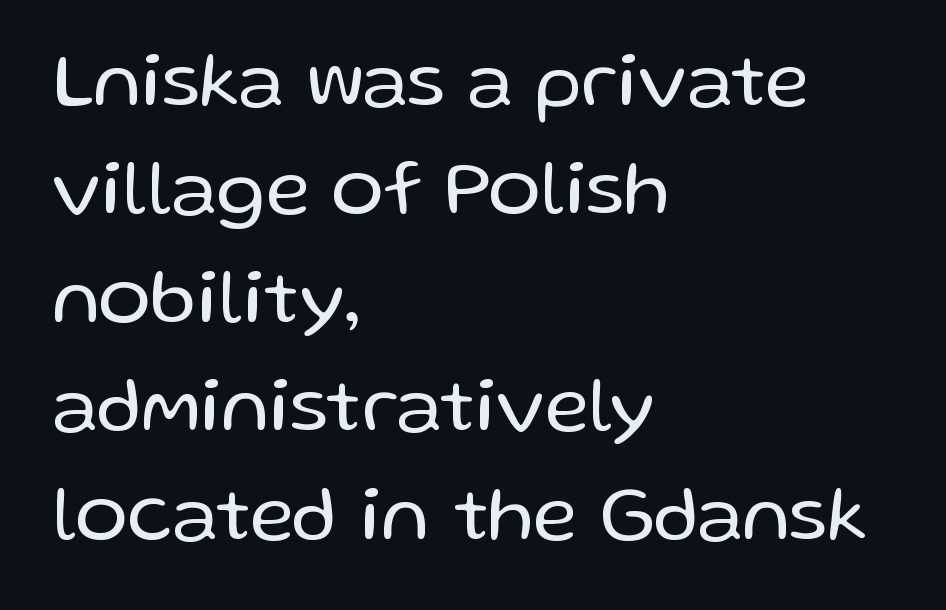
{"serif": "no", "italic": "no", "bold": "no", "weight": "regular", "width": "normal", "stroke_contrast": "low", "x_height": "medium", "monospaced": "no", "underline": "no", "align": "left", "line_spacing": "normal", "line_spacing_ratio": 1.39, "letter_spacing": "normal", "letter_spacing_em": 0.0, "glyph_px": 78}
